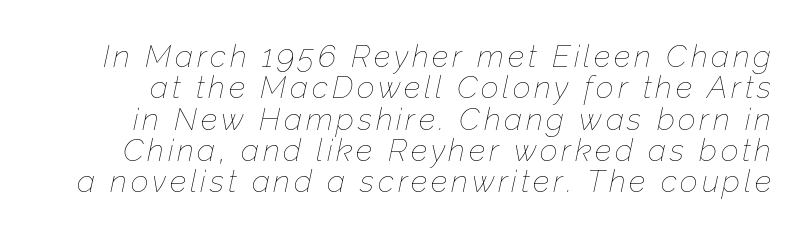
The face used here is proportionally spaced, like ordinary book or web type. The strokes carry an ordinary text weight at most. The leading is snug, giving the passage a crowded texture. Does the lettering tilt? It does — this is italic. Anything drawn beneath the words? Only blank space.
